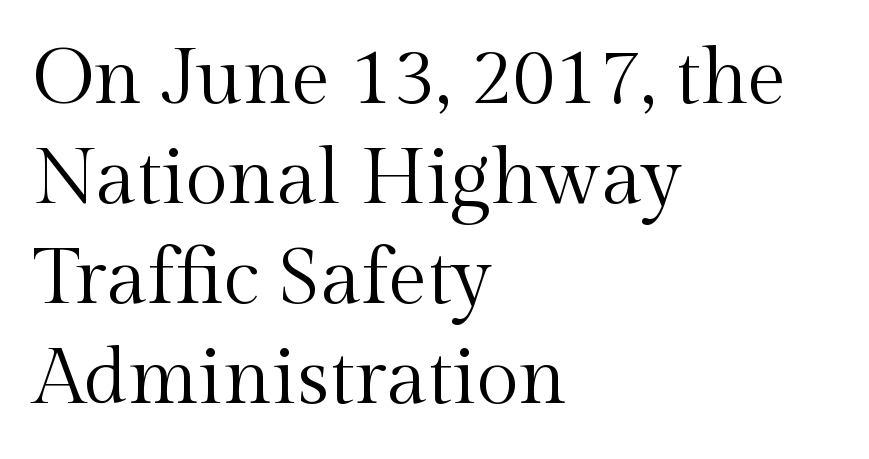
These lines are rendered in a variable-pitch font. The typesetter chose a ragged-right arrangement here. The block of text has a typical density, with ordinary space between rows. Yep, those are serifs on the letters. These lines keep a tight, regular rhythm from letter to letter.
